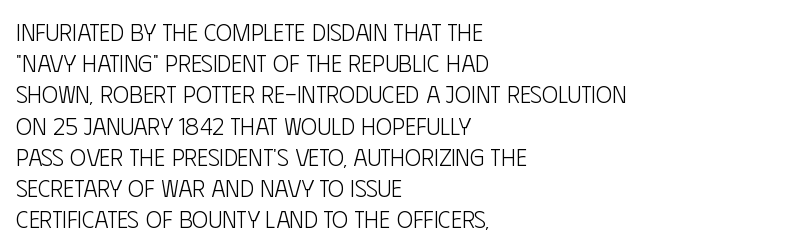
Q: Is the text bold? A: No.
Q: Is the text italic (slanted)? A: No, it is upright.
Q: Is the text underlined? A: No.
Q: How is the paragraph aligned? A: Left-aligned.
Q: Is the spacing between letters normal or unusually wide? A: Normal.
Q: Is the spacing between lines tight, normal or loose? A: Normal.
